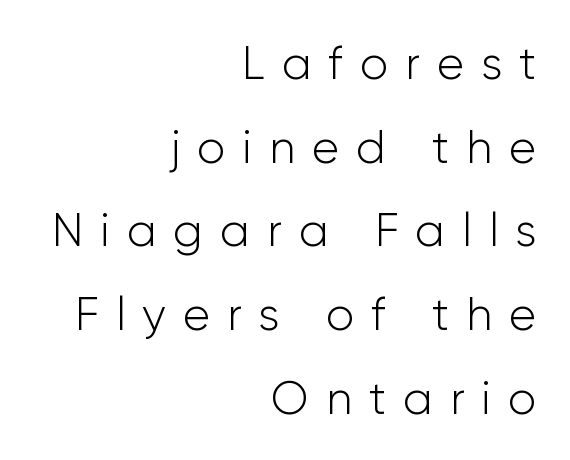
The image shows 46 px light sans-serif type, upright; set right-aligned, line spacing 1.82x, unusually wide letter spacing (+0.37 em), not underlined; low stroke contrast and a medium x-height.
